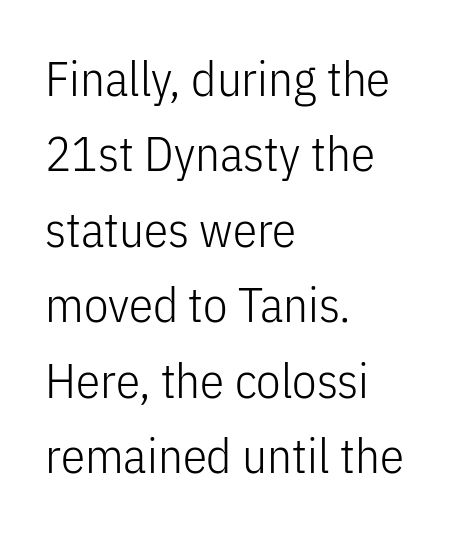
{"serif": "no", "italic": "no", "bold": "no", "weight": "light", "width": "condensed", "stroke_contrast": "low", "x_height": "medium", "monospaced": "no", "underline": "no", "align": "left", "line_spacing": "normal", "line_spacing_ratio": 1.54, "letter_spacing": "normal", "letter_spacing_em": 0.0, "glyph_px": 49}
